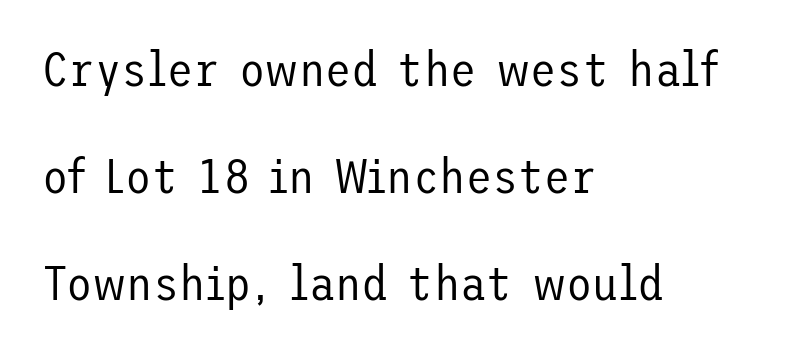
Q: Is the text bold? A: No.
Q: Is the text italic (slanted)? A: No, it is upright.
Q: Is the typeface a serif or a sans-serif typeface? A: Sans-serif.
Q: Is the text underlined? A: No.
Q: How is the paragraph aligned? A: Left-aligned.
Q: Is the spacing between letters normal or unusually wide? A: Normal.
Q: Is the spacing between lines tight, normal or loose? A: Loose.
Q: Width (condensed, normal, or wide)? A: Normal.
Q: Stroke contrast? A: Low.
Q: x-height? A: Medium.
